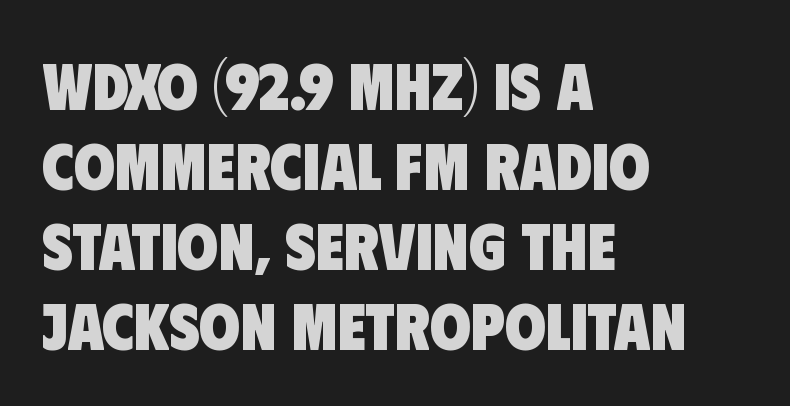
{"serif": "no", "bold": "yes", "weight": "heavy", "width": "condensed", "stroke_contrast": "low", "x_height": "large", "monospaced": "no", "underline": "no", "align": "left", "line_spacing_ratio": 1.21, "letter_spacing": "normal", "letter_spacing_em": 0.0, "glyph_px": 66}
